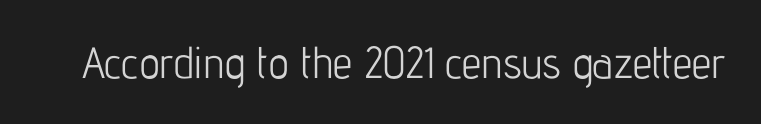
The image shows 44 px light, condensed sans-serif type, upright; set normal letter spacing, not underlined; low stroke contrast and a medium x-height.
